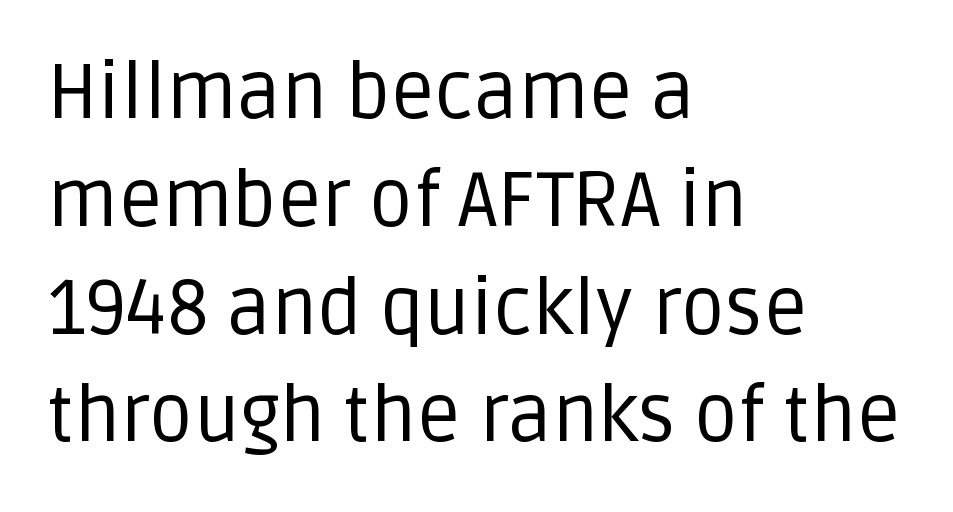
Q: Is the text bold? A: No.
Q: Is the text italic (slanted)? A: No, it is upright.
Q: Is the typeface a serif or a sans-serif typeface? A: Sans-serif.
Q: Is the text underlined? A: No.
Q: How is the paragraph aligned? A: Left-aligned.
Q: Is the spacing between letters normal or unusually wide? A: Normal.
Q: Is the spacing between lines tight, normal or loose? A: Normal.
Q: Width (condensed, normal, or wide)? A: Normal.
Q: Stroke contrast? A: Low.
Q: x-height? A: Large.
Q: Monospaced? A: No.
